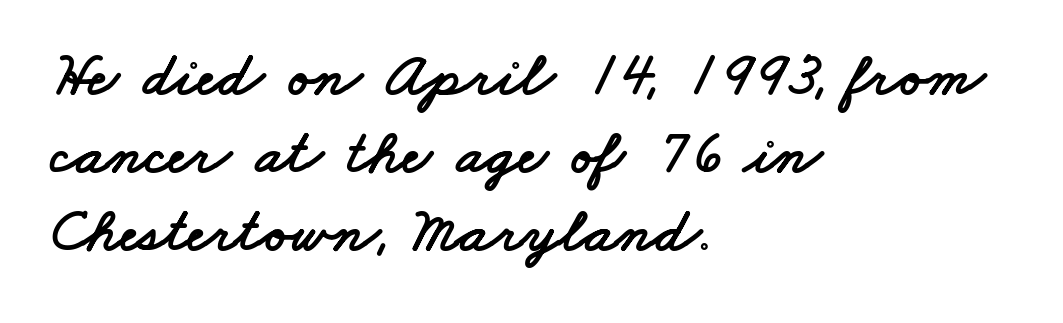
Q: Is the typeface a serif or a sans-serif typeface? A: Sans-serif.
Q: Is the text underlined? A: No.
Q: How is the paragraph aligned? A: Left-aligned.
Q: Is the spacing between letters normal or unusually wide? A: Normal.
Q: Width (condensed, normal, or wide)? A: Wide.
Q: Stroke contrast? A: Low.
Q: x-height? A: Small.
Q: Monospaced? A: No.
